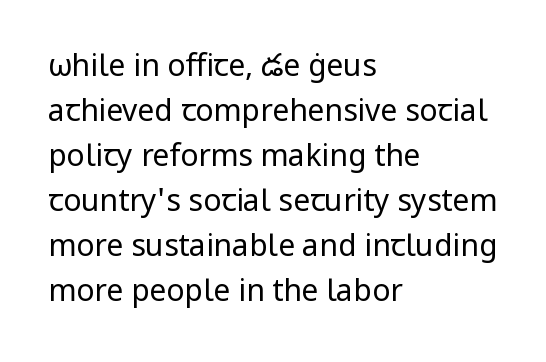
Q: Is the text bold? A: No.
Q: Is the text italic (slanted)? A: No, it is upright.
Q: Is the typeface a serif or a sans-serif typeface? A: Sans-serif.
Q: Is the text underlined? A: No.
Q: How is the paragraph aligned? A: Left-aligned.
Q: Is the spacing between letters normal or unusually wide? A: Normal.
Q: Is the spacing between lines tight, normal or loose? A: Normal.
Q: Width (condensed, normal, or wide)? A: Normal.
Q: Stroke contrast? A: Low.
Q: x-height? A: Medium.
Q: Monospaced? A: No.
